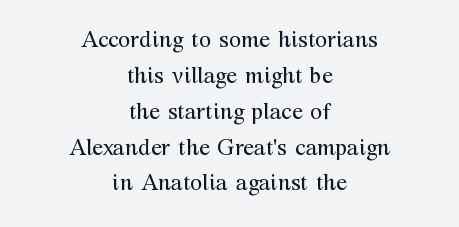
The image shows 22 px text type, upright; set centered, normal line spacing (1.63x), normal letter spacing, not underlined.
